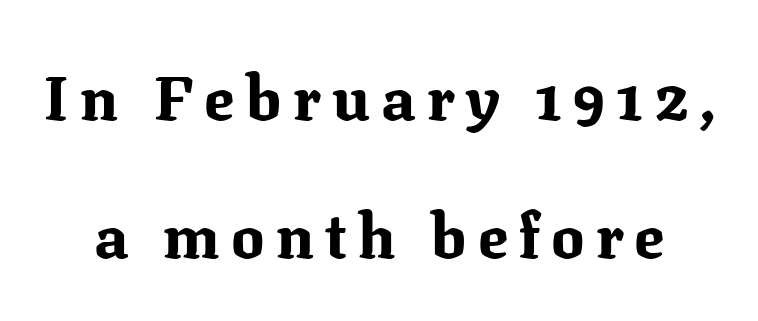
Q: Is the text bold? A: Yes.
Q: Is the text italic (slanted)? A: No, it is upright.
Q: Is the typeface a serif or a sans-serif typeface? A: Serif.
Q: Is the text underlined? A: No.
Q: Is the spacing between lines tight, normal or loose? A: Loose.
Q: Width (condensed, normal, or wide)? A: Normal.
Q: Stroke contrast? A: Medium.
Q: x-height? A: Medium.
Q: Monospaced? A: No.
